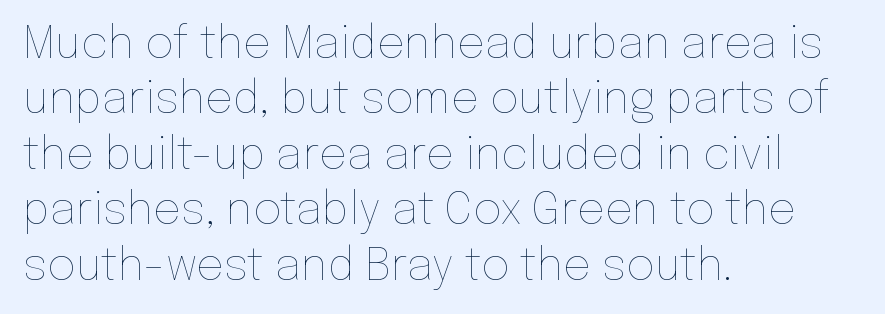
The image shows 44 px thin type, upright; set left-aligned, normal line spacing (1.26x), normal letter spacing, not underlined; low stroke contrast and a medium x-height.
